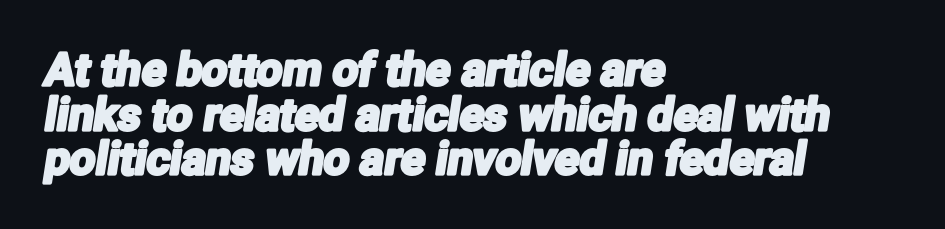
Q: Is the typeface a serif or a sans-serif typeface? A: Sans-serif.
Q: Is the text underlined? A: No.
Q: How is the paragraph aligned? A: Left-aligned.
Q: Is the spacing between letters normal or unusually wide? A: Normal.
Q: Is the spacing between lines tight, normal or loose? A: Tight.
Q: Width (condensed, normal, or wide)? A: Condensed.
Q: Stroke contrast? A: Low.
Q: x-height? A: Medium.
Q: Monospaced? A: No.
